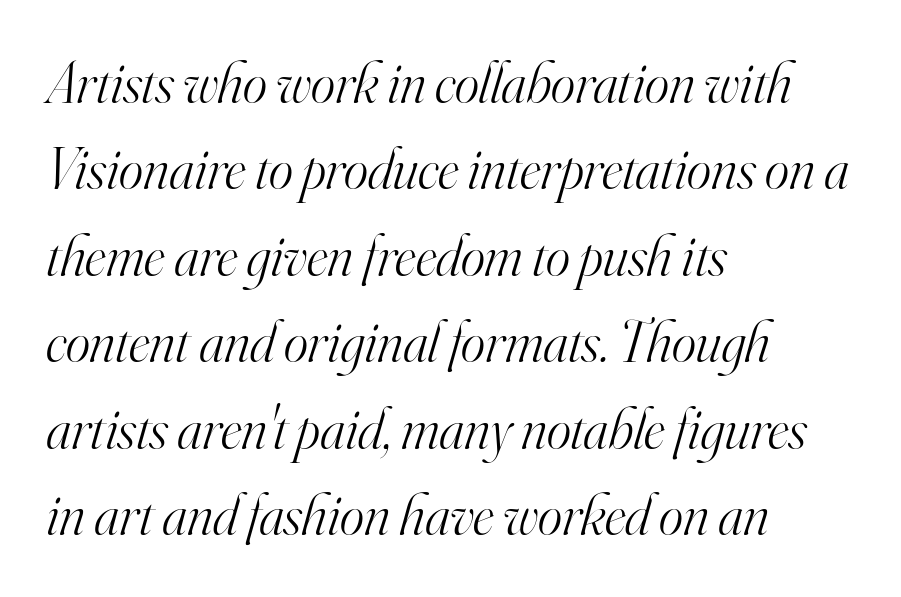
Looks like regular typesetting: each glyph gets only the width it needs. Left-aligned paragraph, ragged on the right. Nobody touched the tracking dial on this one. Each letter's strokes conclude with small projecting serifs. The weight tops out at a normal text grade.
